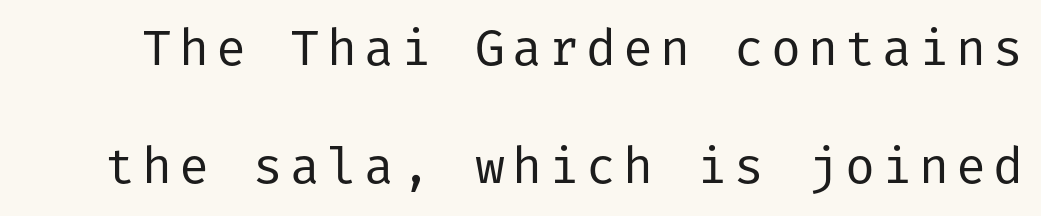
The image shows 50 px regular-weight sans-serif type, upright; set loose line spacing (2.37x), not underlined; low stroke contrast and a medium x-height.
